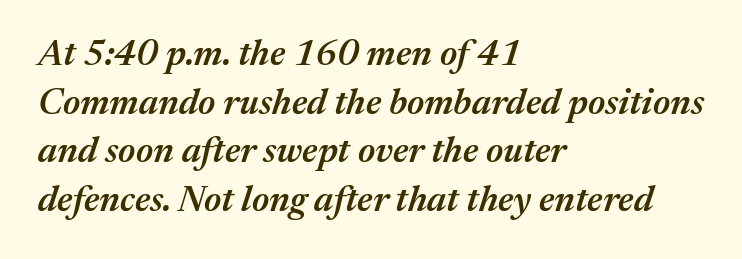
These lines sit exactly where default settings would place them. The strip under each line holds only bare page. Every row of glyphs begins at an identical x-position on the left. Think of a printed novel: that variable character pitch is what you see here. Here the glyphs are tracked normally, forming tight word shapes. Quick note: italic.
